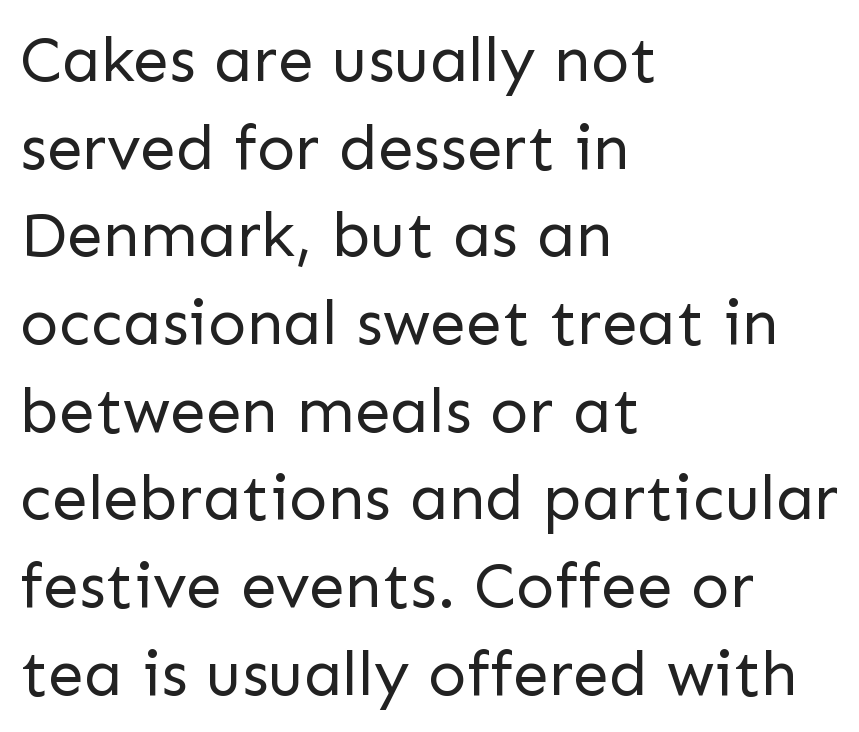
Q: Is the text bold? A: No.
Q: Is the text italic (slanted)? A: No, it is upright.
Q: Is the typeface a serif or a sans-serif typeface? A: Sans-serif.
Q: Is the text underlined? A: No.
Q: How is the paragraph aligned? A: Left-aligned.
Q: Is the spacing between letters normal or unusually wide? A: Normal.
Q: Is the spacing between lines tight, normal or loose? A: Normal.
Q: Width (condensed, normal, or wide)? A: Normal.
Q: Stroke contrast? A: Low.
Q: x-height? A: Medium.
Q: Monospaced? A: No.
